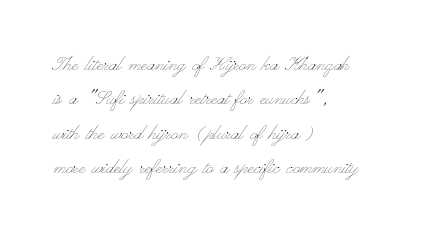
{"bold": "no", "underline": "no", "align": "left", "line_spacing": "normal", "line_spacing_ratio": 1.5, "letter_spacing": "normal", "letter_spacing_em": 0.0, "glyph_px": 23}
